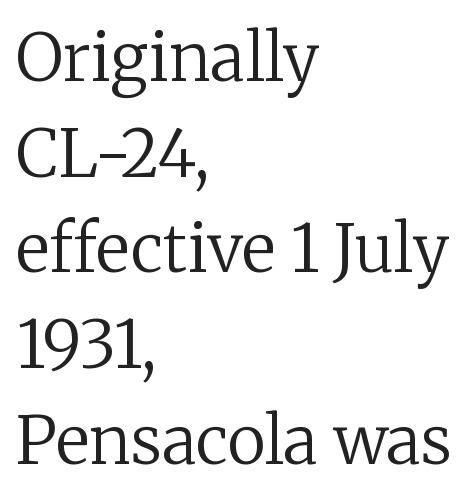
{"serif": "yes", "italic": "no", "bold": "no", "weight": "regular", "width": "normal", "stroke_contrast": "low", "x_height": "medium", "monospaced": "no", "underline": "no", "align": "left", "line_spacing": "normal", "line_spacing_ratio": 1.45, "letter_spacing": "normal", "letter_spacing_em": 0.0, "glyph_px": 66}
